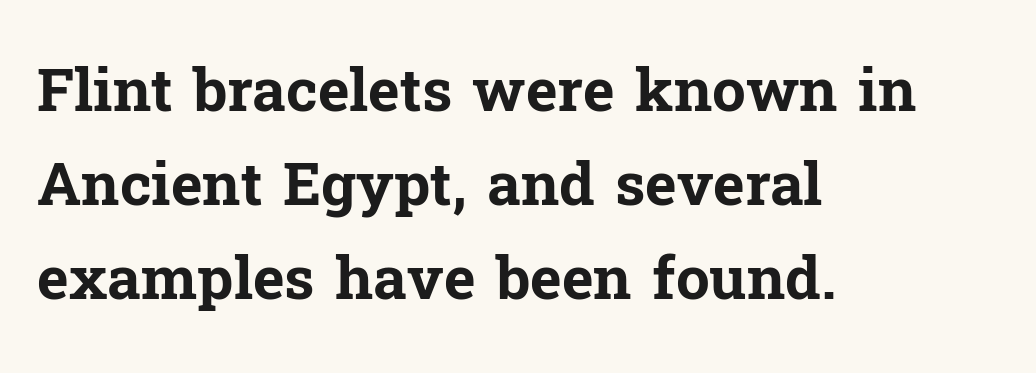
When letters stand straight like this, we call the style roman or upright. Small tapered or slab feet sit at the stroke ends, so this counts as serif. What stands out about the letter spacing? Nothing — it is the standard amount. The passage shown is typed in a proportional face where columns would drift.
